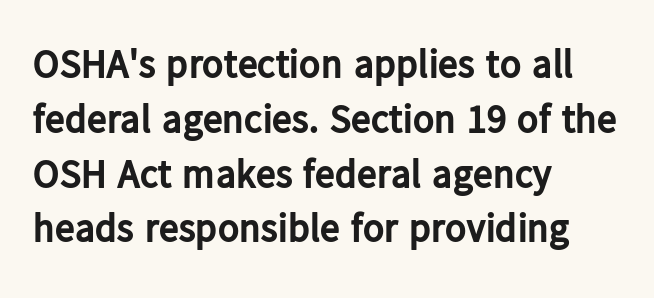
The font's upright variant was chosen for this text. A normal amount of white space separates one row of letters from the next. Examine the stroke ends and you'll find no serifs. The rendering anchors every line to the left-hand side. You could not count columns in this text — the font is proportionally spaced. The sample has been set heavy, in full bold.
